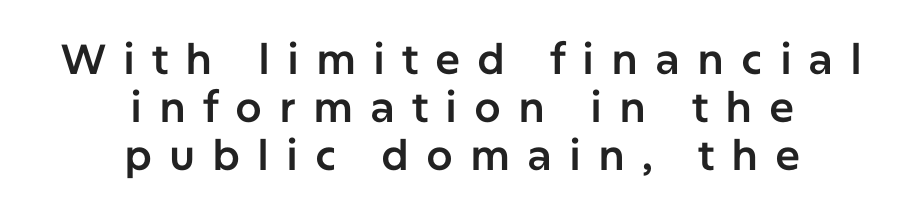
The letters are spread apart with noticeably loose tracking. Is there much room between lines? No — they nearly touch. The passage shown is typeset with a sans-serif family. Here the designer chose a conventional face with non-uniform glyph widths.
